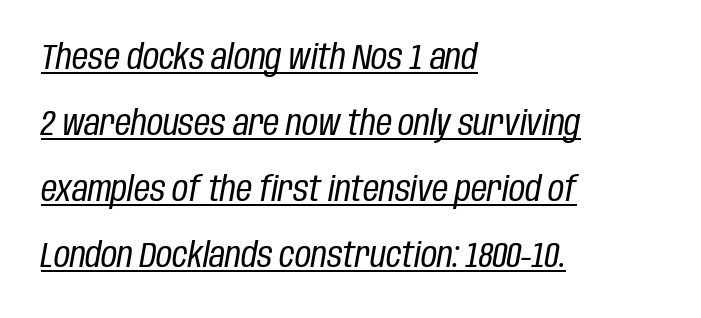
{"italic": "yes", "lean": "right", "slant_degrees": 10, "bold": "no", "weight": "regular", "width": "condensed", "stroke_contrast": "low", "x_height": "large", "monospaced": "no", "underline": "yes", "align": "left", "line_spacing_ratio": 1.89, "letter_spacing": "normal", "letter_spacing_em": 0.0, "glyph_px": 35}
